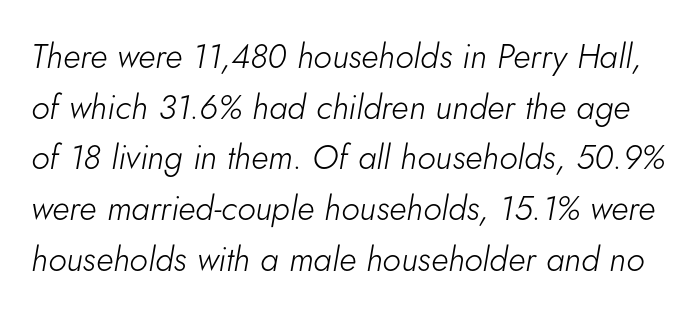
The image shows 34 px light type, italic (leaning right); set normal line spacing (1.49x), normal letter spacing, not underlined; low stroke contrast and a small x-height.
